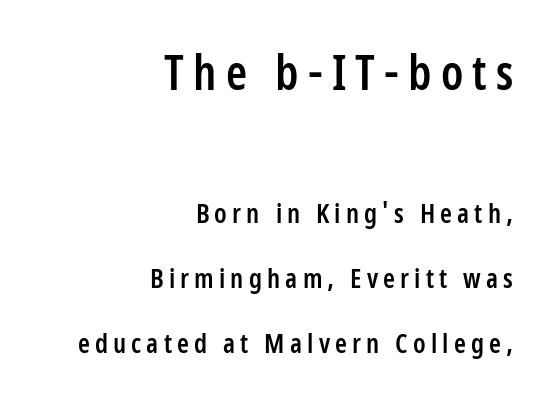
{"serif": "no", "italic": "no", "bold": "semi", "weight": "semibold", "width": "condensed", "stroke_contrast": "low", "x_height": "medium", "monospaced": "no", "underline": "no", "align": "right", "line_spacing": "loose", "line_spacing_ratio": 2.42, "larger_block": "first", "size_ratio": 1.78, "glyph_px": 48}
